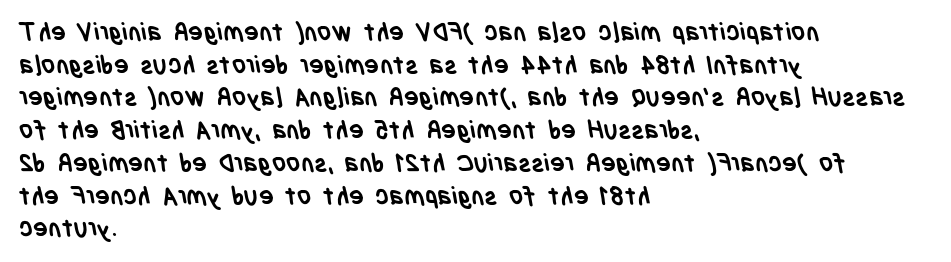
The image shows 25 px bold type; set left-aligned, normal line spacing (1.31x), normal letter spacing, not underlined.
